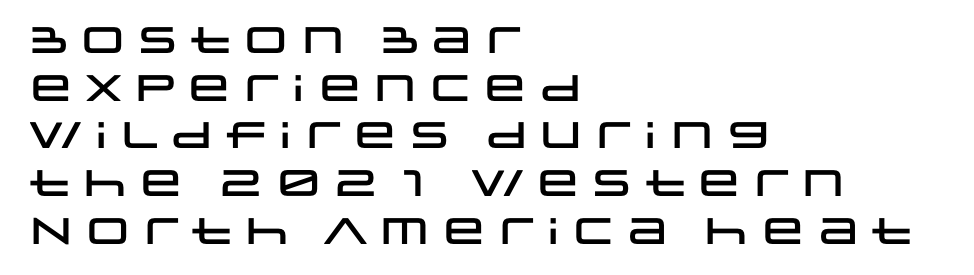
Q: Is the text italic (slanted)? A: No, it is upright.
Q: Is the typeface a serif or a sans-serif typeface? A: Sans-serif.
Q: Is the text underlined? A: No.
Q: How is the paragraph aligned? A: Left-aligned.
Q: Is the spacing between letters normal or unusually wide? A: Normal.
Q: Is the spacing between lines tight, normal or loose? A: Normal.
Q: Width (condensed, normal, or wide)? A: Wide.
Q: Stroke contrast? A: Low.
Q: x-height? A: Large.
Q: Monospaced? A: No.
